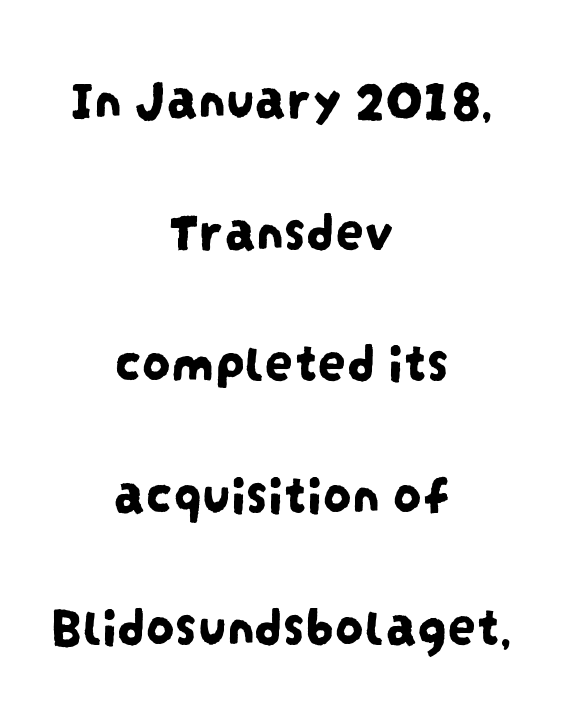
A sans-serif font was chosen for this passage. Think of a printed novel: that variable character pitch is what you see here. Notice how the passage keeps no hard edge, just a central spine. What's the leading like? Stretched, with rows far apart. Only glyphs here, with clear space below each row. The line texture is even and compact thanks to regular tracking.
